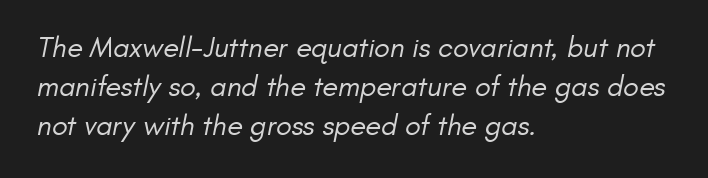
The image shows 29 px regular-weight sans-serif type; set left-aligned, normal line spacing (1.34x), normal letter spacing, not underlined; low stroke contrast and a small x-height.
